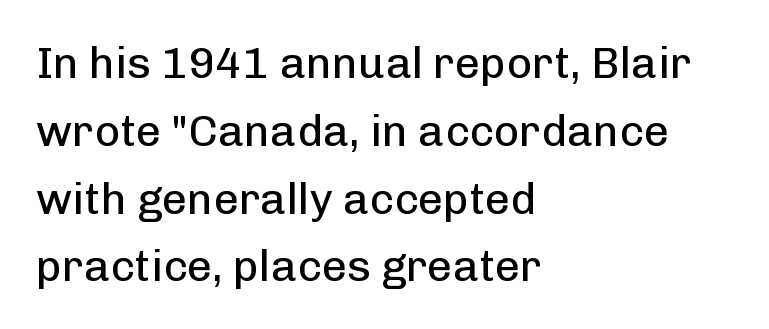
{"serif": "no", "italic": "no", "bold": "no", "weight": "regular", "width": "normal", "stroke_contrast": "low", "x_height": "medium", "monospaced": "no", "underline": "no", "align": "left", "line_spacing": "normal", "line_spacing_ratio": 1.54, "letter_spacing": "normal", "letter_spacing_em": 0.0, "glyph_px": 44}
